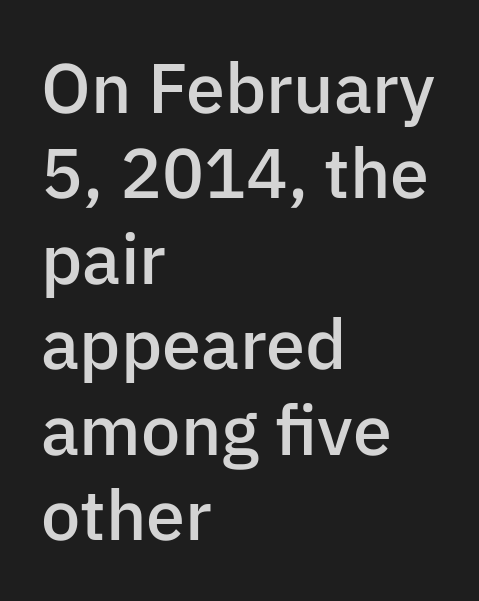
Q: Is the text bold? A: Semi-bold.
Q: Is the text italic (slanted)? A: No, it is upright.
Q: Is the typeface a serif or a sans-serif typeface? A: Sans-serif.
Q: Is the text underlined? A: No.
Q: How is the paragraph aligned? A: Left-aligned.
Q: Is the spacing between letters normal or unusually wide? A: Normal.
Q: Width (condensed, normal, or wide)? A: Normal.
Q: Stroke contrast? A: Low.
Q: x-height? A: Medium.
Q: Monospaced? A: No.
